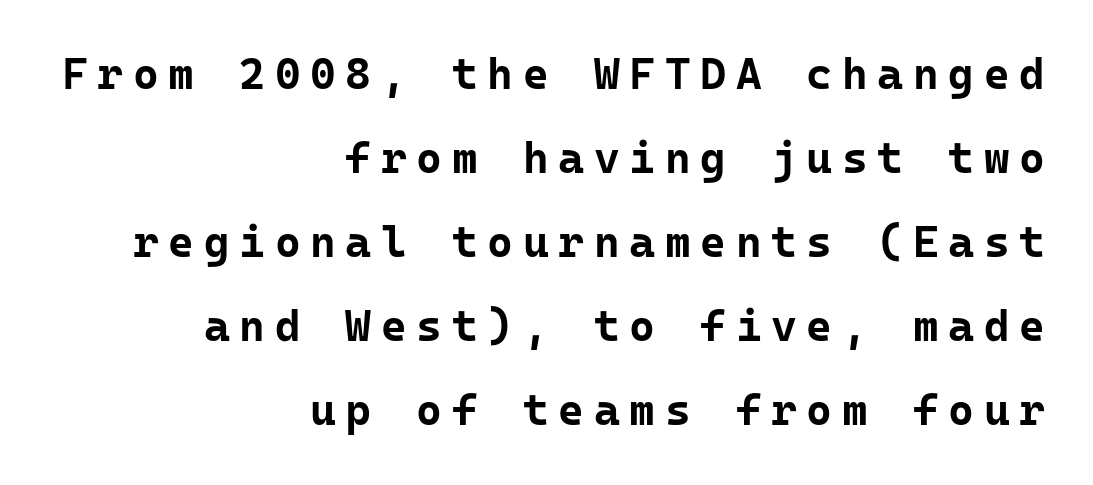
Strokes here are thick enough to call this a true bold. Vertically, the passage feels expansive, rows floating well apart. The face used here is rendered with a markedly widened letterfit. Italic? Not at all — the glyphs are vertical. The passage shown is typeset with a sans-serif family.
